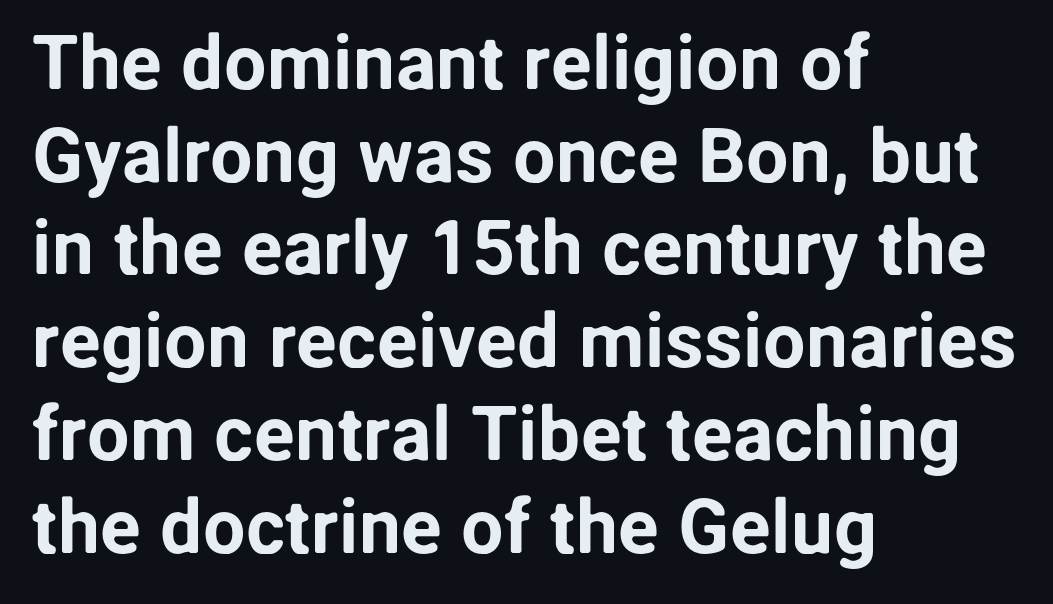
{"serif": "no", "italic": "no", "width": "normal", "stroke_contrast": "low", "x_height": "medium", "monospaced": "no", "underline": "no", "align": "left", "line_spacing_ratio": 1.22, "letter_spacing": "normal", "letter_spacing_em": 0.0, "glyph_px": 76}
